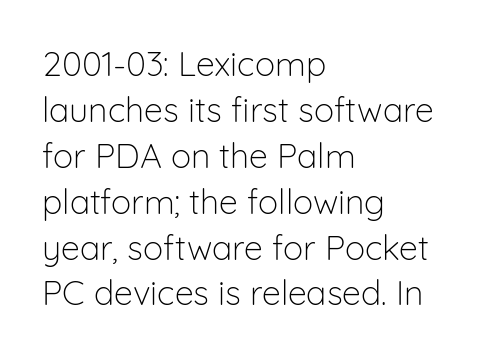
The image shows 34 px light sans-serif type, upright; set left-aligned, normal line spacing (1.35x), normal letter spacing, not underlined; low stroke contrast and a medium x-height.
